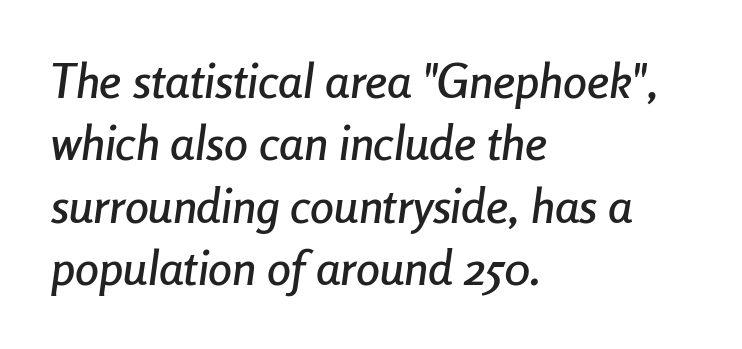
{"italic": "yes", "lean": "right", "slant_degrees": 8, "width": "condensed", "stroke_contrast": "low", "x_height": "medium", "monospaced": "no", "underline": "no", "align": "left", "line_spacing": "normal", "line_spacing_ratio": 1.3, "letter_spacing": "normal", "letter_spacing_em": 0.0, "glyph_px": 48}
